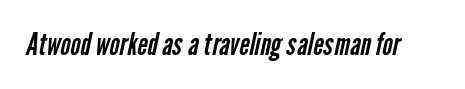
The face used here is proportionally spaced, like ordinary book or web type. Observe the absence of serifs on each vertical stroke in this sample. Quick note: underline off. Default kerning and tracking; the words read as compact shapes.
